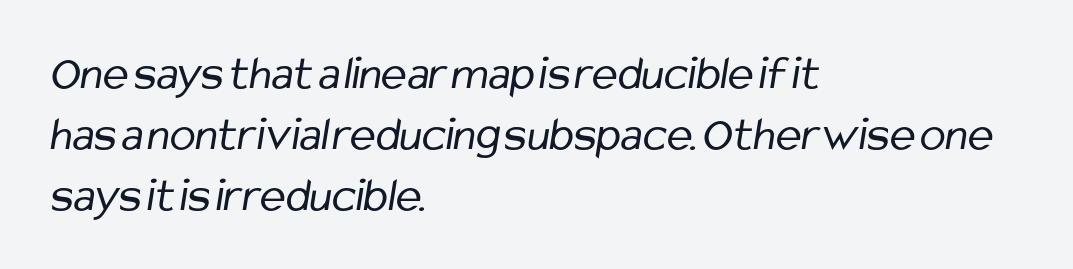
Q: Is the text bold? A: No.
Q: Is the typeface a serif or a sans-serif typeface? A: Sans-serif.
Q: Is the text underlined? A: No.
Q: How is the paragraph aligned? A: Left-aligned.
Q: Is the spacing between letters normal or unusually wide? A: Normal.
Q: Is the spacing between lines tight, normal or loose? A: Normal.
Q: Width (condensed, normal, or wide)? A: Condensed.
Q: Stroke contrast? A: Low.
Q: x-height? A: Medium.
Q: Monospaced? A: No.
